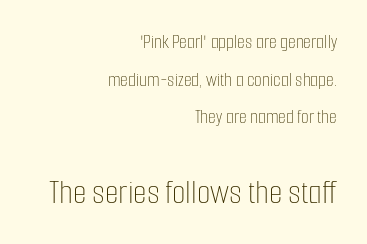
Q: Is the text bold? A: No.
Q: Is the text italic (slanted)? A: No, it is upright.
Q: Is the text underlined? A: No.
Q: How is the paragraph aligned? A: Right-aligned.
Q: Is the spacing between letters normal or unusually wide? A: Normal.
Q: Which block of text is set in a larger size, the first (top) or the second (bottom)? A: The second (bottom) one.
Q: Width (condensed, normal, or wide)? A: Condensed.
Q: Stroke contrast? A: Low.
Q: x-height? A: Medium.
Q: Monospaced? A: No.
